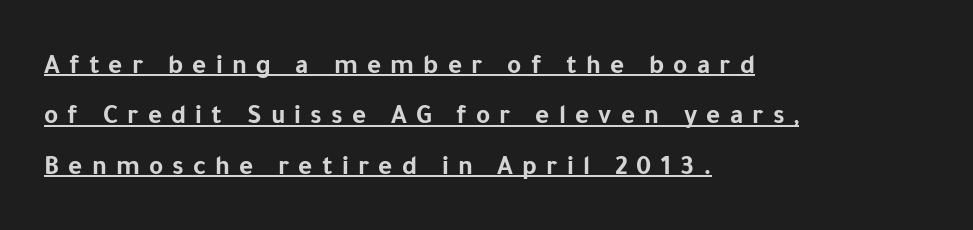
Q: Is the text bold? A: Yes.
Q: Is the text italic (slanted)? A: No, it is upright.
Q: Is the text underlined? A: Yes.
Q: How is the paragraph aligned? A: Left-aligned.
Q: Is the spacing between letters normal or unusually wide? A: Unusually wide.
